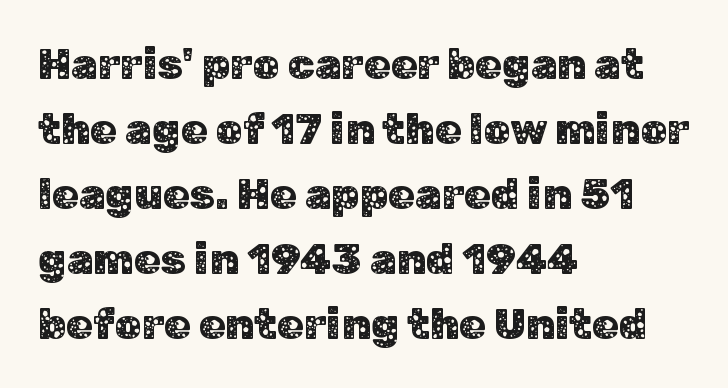
Rows of type keep a routine distance in the vertical direction. Decoration check: the copy has no underline. No feet cap the strokes, marking this as sans-serif type. What stands out about the letter spacing? Nothing — it is the standard amount. The compositor pushed each line to the left boundary. Posture: vertical.
